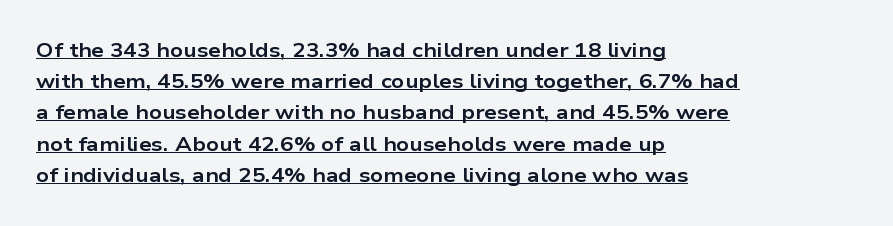
The designer left line spacing at the default. A full-strength bold gives these letters their thick strokes. Does a line run under the words? Yes, clearly. The axis of the letterforms is exactly vertical.
